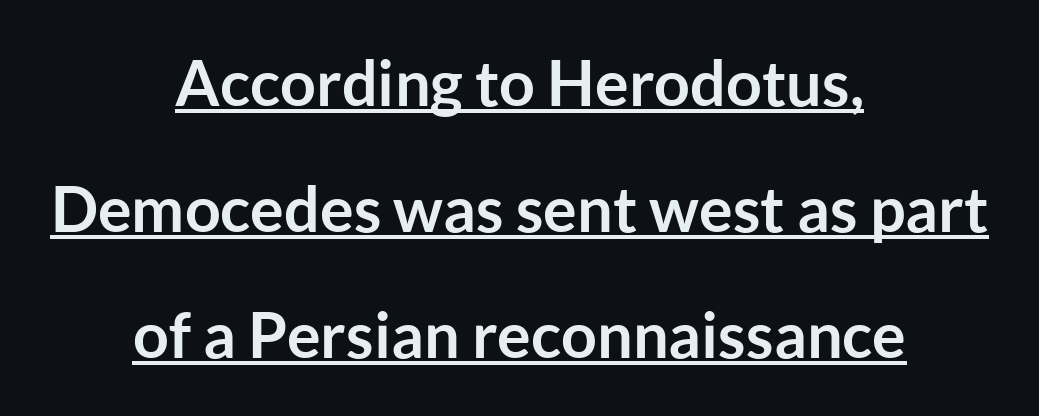
{"serif": "no", "italic": "no", "bold": "yes", "weight": "semibold", "width": "normal", "stroke_contrast": "low", "x_height": "medium", "monospaced": "no", "underline": "yes", "align": "center", "line_spacing": "loose", "line_spacing_ratio": 2.0, "letter_spacing": "normal", "letter_spacing_em": 0.0, "glyph_px": 63}
